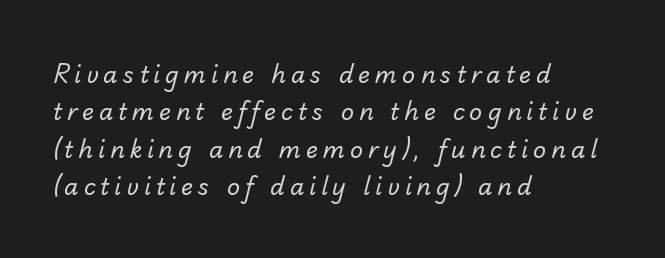
No word sits above an underline. The letters are spread apart with noticeably loose tracking. These lines are set flush left with a ragged right edge. If you measured baseline to baseline, you'd find a middling distance. The weight tops out at a normal text grade.
